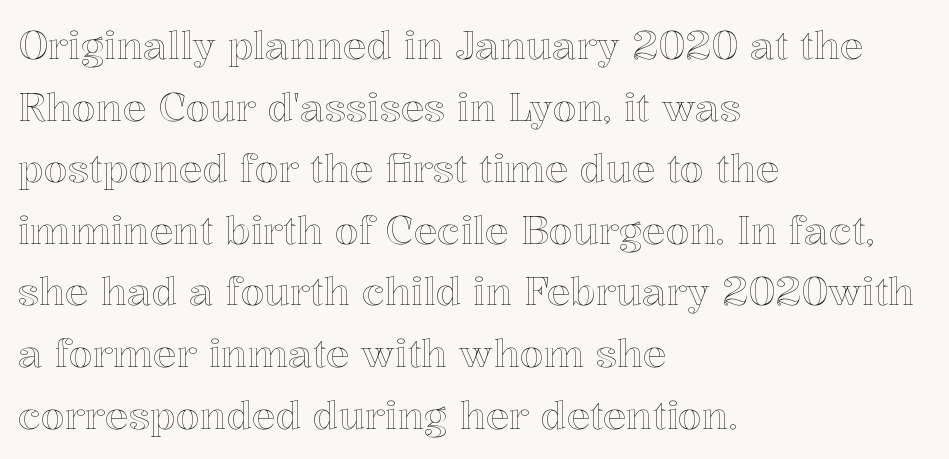
{"italic": "no", "width": "normal", "x_height": "medium", "monospaced": "no", "underline": "no", "align": "left", "line_spacing": "normal", "line_spacing_ratio": 1.58, "letter_spacing": "normal", "letter_spacing_em": 0.0, "glyph_px": 39}
